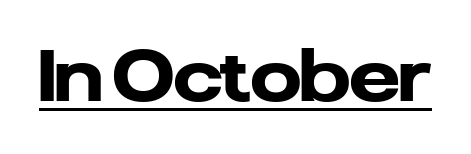
Q: Is the text bold? A: Yes.
Q: Is the text italic (slanted)? A: No, it is upright.
Q: Is the typeface a serif or a sans-serif typeface? A: Sans-serif.
Q: Is the text underlined? A: Yes.
Q: Is the spacing between letters normal or unusually wide? A: Normal.
Q: Width (condensed, normal, or wide)? A: Normal.
Q: Stroke contrast? A: Low.
Q: x-height? A: Medium.
Q: Monospaced? A: No.
